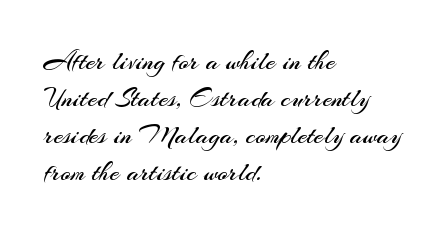
Reading down the block, your eye returns to a fixed left position each line. The rendering uses a moderate line-height, typical for paragraphs. This is not heavy type; no bold has been used. Any mark beneath the type? The region is blank. Each word holds together tightly as a unit, with standard inter-letter gaps.
